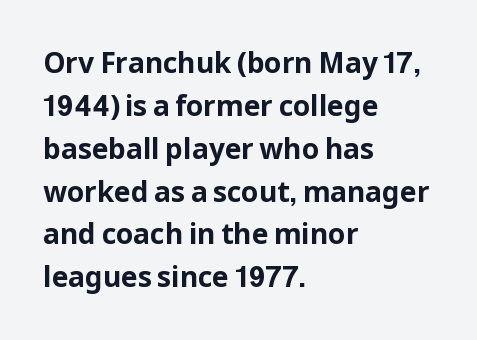
You can tell from the bare stems that sans-serif type was used. Note the varied advance widths — an 'i' is clearly narrower than an 'm'. Does the leading feel generous? No, just average. The passage shown has conventional tracking throughout. Each row of text sits above clean, open space. A roman cut, with each character standing at attention.
